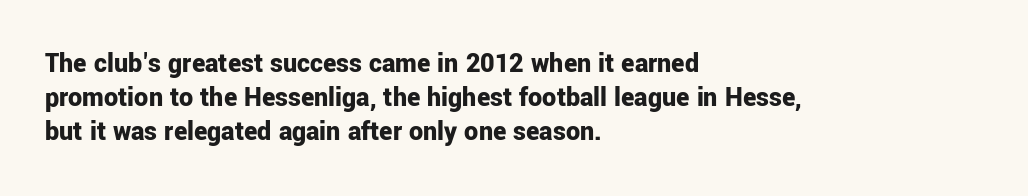
Q: Is the text bold? A: Yes.
Q: Is the text italic (slanted)? A: No, it is upright.
Q: Is the typeface a serif or a sans-serif typeface? A: Sans-serif.
Q: Is the text underlined? A: No.
Q: How is the paragraph aligned? A: Left-aligned.
Q: Is the spacing between letters normal or unusually wide? A: Normal.
Q: Width (condensed, normal, or wide)? A: Normal.
Q: Stroke contrast? A: Low.
Q: x-height? A: Medium.
Q: Monospaced? A: No.
